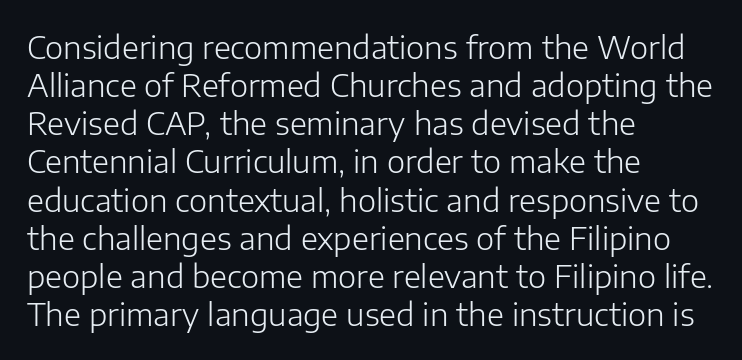
{"serif": "no", "italic": "no", "bold": "no", "weight": "light", "width": "normal", "stroke_contrast": "low", "x_height": "medium", "monospaced": "no", "underline": "no", "align": "left", "line_spacing_ratio": 1.23, "letter_spacing": "normal", "letter_spacing_em": 0.0, "glyph_px": 31}
